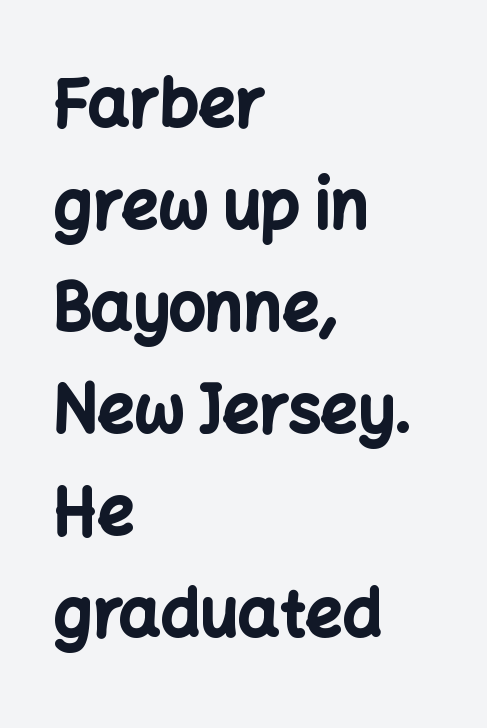
Q: Is the text bold? A: Yes.
Q: Is the text italic (slanted)? A: No, it is upright.
Q: Is the typeface a serif or a sans-serif typeface? A: Sans-serif.
Q: Is the text underlined? A: No.
Q: How is the paragraph aligned? A: Left-aligned.
Q: Is the spacing between letters normal or unusually wide? A: Normal.
Q: Is the spacing between lines tight, normal or loose? A: Normal.
Q: Width (condensed, normal, or wide)? A: Normal.
Q: Stroke contrast? A: Low.
Q: x-height? A: Medium.
Q: Monospaced? A: No.
